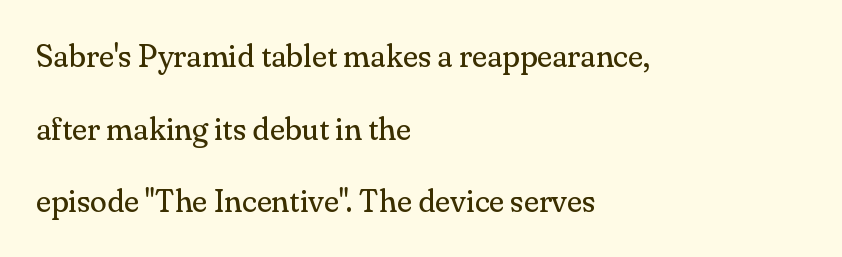
Q: Is the text bold? A: No.
Q: Is the text italic (slanted)? A: No, it is upright.
Q: Is the typeface a serif or a sans-serif typeface? A: Serif.
Q: Is the text underlined? A: No.
Q: How is the paragraph aligned? A: Left-aligned.
Q: Is the spacing between letters normal or unusually wide? A: Normal.
Q: Is the spacing between lines tight, normal or loose? A: Loose.
Q: Width (condensed, normal, or wide)? A: Normal.
Q: Stroke contrast? A: Medium.
Q: x-height? A: Small.
Q: Monospaced? A: No.
